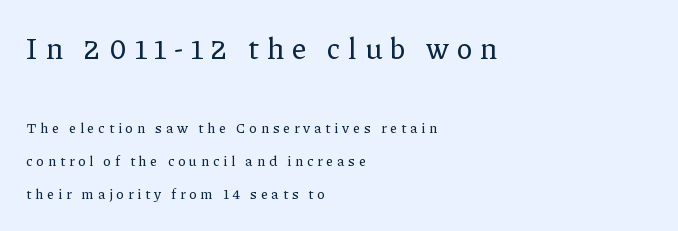
{"serif": "yes", "italic": "no", "width": "normal", "stroke_contrast": "low", "x_height": "medium", "monospaced": "no", "underline": "no", "align": "left", "line_spacing": "loose", "line_spacing_ratio": 2.35, "letter_spacing": "wide", "letter_spacing_em": 0.27, "larger_block": "first", "size_ratio": 2.07, "glyph_px": 29}
